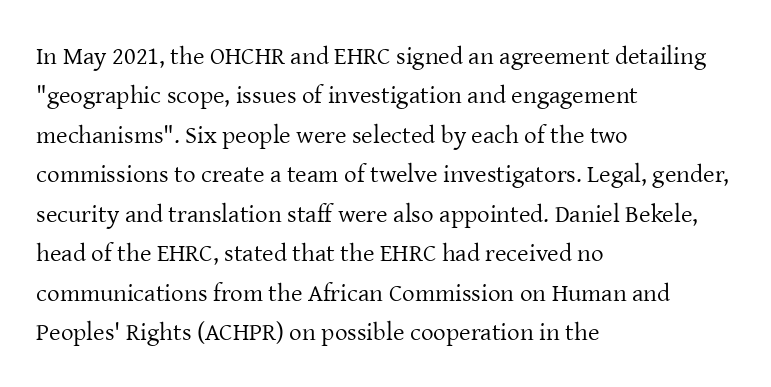
This block has exactly the height ordinary leading produces. Heft: none added — not bold. The face used here is rendered with its standard letterfit. Horizontally, the lines are justified to the leading edge only.
